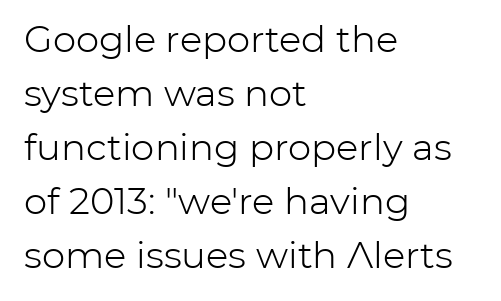
{"serif": "no", "italic": "no", "bold": "no", "weight": "light", "width": "normal", "stroke_contrast": "low", "x_height": "medium", "monospaced": "no", "underline": "no", "align": "left", "line_spacing": "normal", "line_spacing_ratio": 1.46, "letter_spacing": "normal", "letter_spacing_em": 0.0, "glyph_px": 37}
